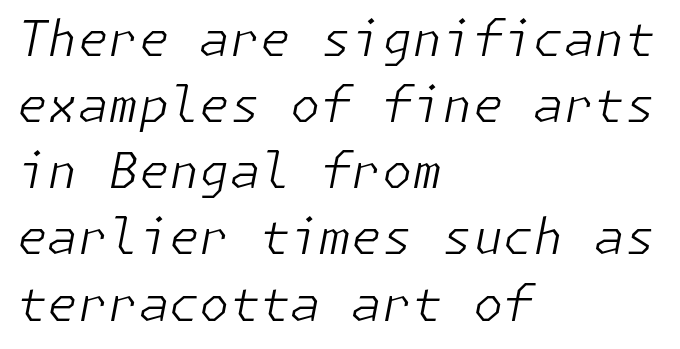
The image shows 49 px light type, italic (leaning right); set left-aligned, normal line spacing (1.35x), normal letter spacing, not underlined; low stroke contrast and a medium x-height.
